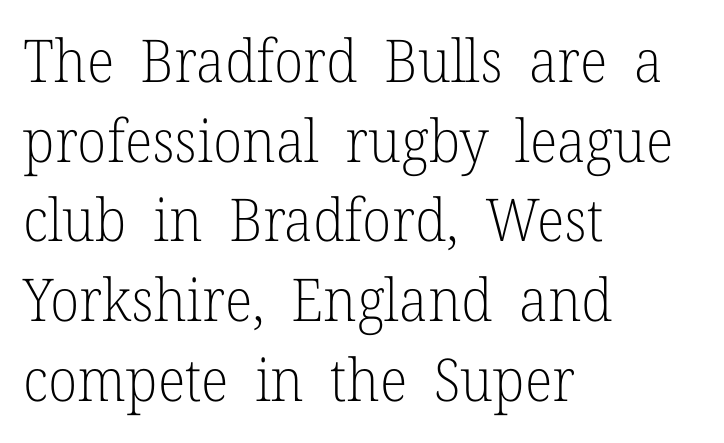
Q: Is the text bold? A: No.
Q: Is the text italic (slanted)? A: No, it is upright.
Q: Is the typeface a serif or a sans-serif typeface? A: Serif.
Q: Is the text underlined? A: No.
Q: How is the paragraph aligned? A: Left-aligned.
Q: Is the spacing between letters normal or unusually wide? A: Normal.
Q: Is the spacing between lines tight, normal or loose? A: Normal.
Q: Width (condensed, normal, or wide)? A: Normal.
Q: Stroke contrast? A: Low.
Q: x-height? A: Medium.
Q: Monospaced? A: No.
